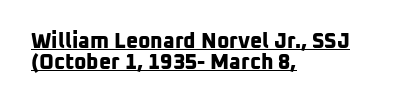
Honestly, the underline is the first thing you notice here. Inter-character spacing is left at the font's built-in metrics. The font is running at its bold setting. A classic flush-left, rag-right setting is used for this passage. This sample trades vertical openness for compactness between lines.
